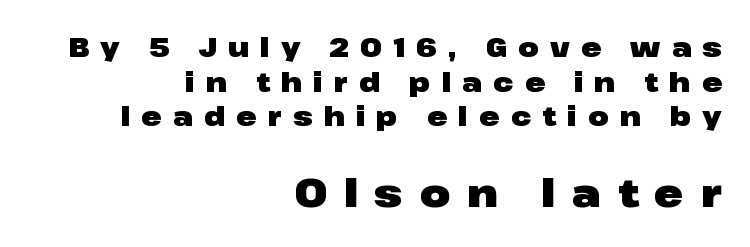
Q: Is the text bold? A: Yes.
Q: Is the text italic (slanted)? A: No, it is upright.
Q: Is the typeface a serif or a sans-serif typeface? A: Sans-serif.
Q: Is the text underlined? A: No.
Q: How is the paragraph aligned? A: Right-aligned.
Q: Is the spacing between letters normal or unusually wide? A: Unusually wide.
Q: Is the spacing between lines tight, normal or loose? A: Normal.
Q: Which block of text is set in a larger size, the first (top) or the second (bottom)? A: The second (bottom) one.
Q: Width (condensed, normal, or wide)? A: Wide.
Q: Stroke contrast? A: Low.
Q: x-height? A: Medium.
Q: Monospaced? A: No.
